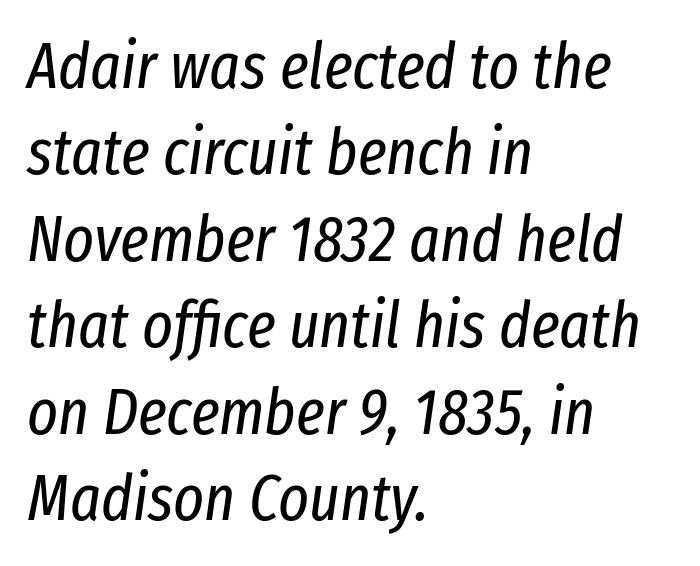
Q: Is the text bold? A: No.
Q: Is the text italic (slanted)? A: Yes, it leans right by about 8 degrees.
Q: Is the text underlined? A: No.
Q: How is the paragraph aligned? A: Left-aligned.
Q: Is the spacing between letters normal or unusually wide? A: Normal.
Q: Is the spacing between lines tight, normal or loose? A: Normal.
Q: Width (condensed, normal, or wide)? A: Condensed.
Q: Stroke contrast? A: Low.
Q: x-height? A: Medium.
Q: Monospaced? A: No.
